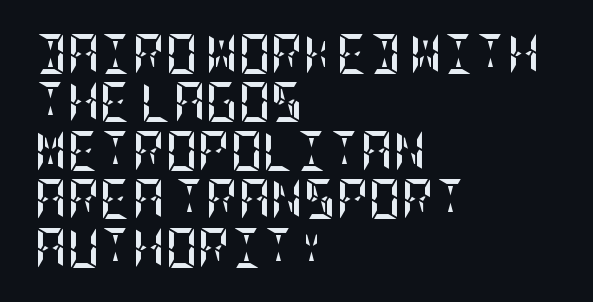
Q: Is the text bold? A: Yes.
Q: Is the text italic (slanted)? A: No, it is upright.
Q: Is the text underlined? A: No.
Q: How is the paragraph aligned? A: Left-aligned.
Q: Is the spacing between letters normal or unusually wide? A: Normal.
Q: Width (condensed, normal, or wide)? A: Condensed.
Q: Stroke contrast? A: Low.
Q: x-height? A: Large.
